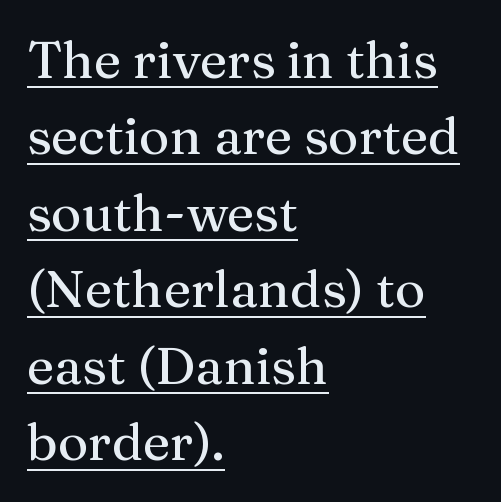
The image shows 52 px serif type, upright; set left-aligned, normal line spacing (1.47x), normal letter spacing, underlined; medium stroke contrast and a medium x-height.
